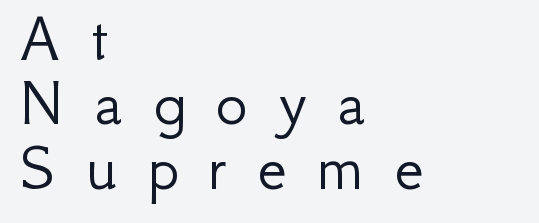
{"serif": "no", "italic": "no", "bold": "no", "weight": "light", "width": "normal", "stroke_contrast": "low", "x_height": "small", "monospaced": "no", "underline": "no", "align": "left", "line_spacing": "tight", "line_spacing_ratio": 0.96, "letter_spacing": "wide", "letter_spacing_em": 0.45, "glyph_px": 67}
